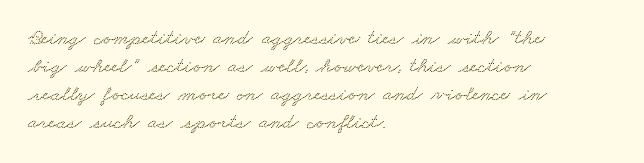
{"underline": "no", "align": "left", "line_spacing": "normal", "line_spacing_ratio": 1.27, "letter_spacing": "normal", "letter_spacing_em": 0.0, "glyph_px": 22}
